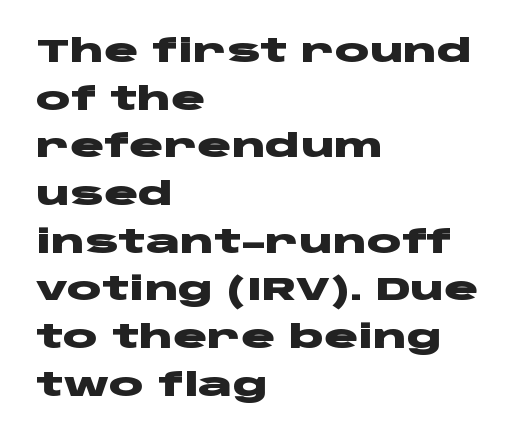
{"serif": "no", "italic": "no", "bold": "yes", "weight": "heavy", "width": "wide", "stroke_contrast": "low", "x_height": "large", "monospaced": "no", "underline": "no", "align": "left", "line_spacing": "normal", "line_spacing_ratio": 1.49, "letter_spacing": "normal", "letter_spacing_em": 0.0, "glyph_px": 32}
